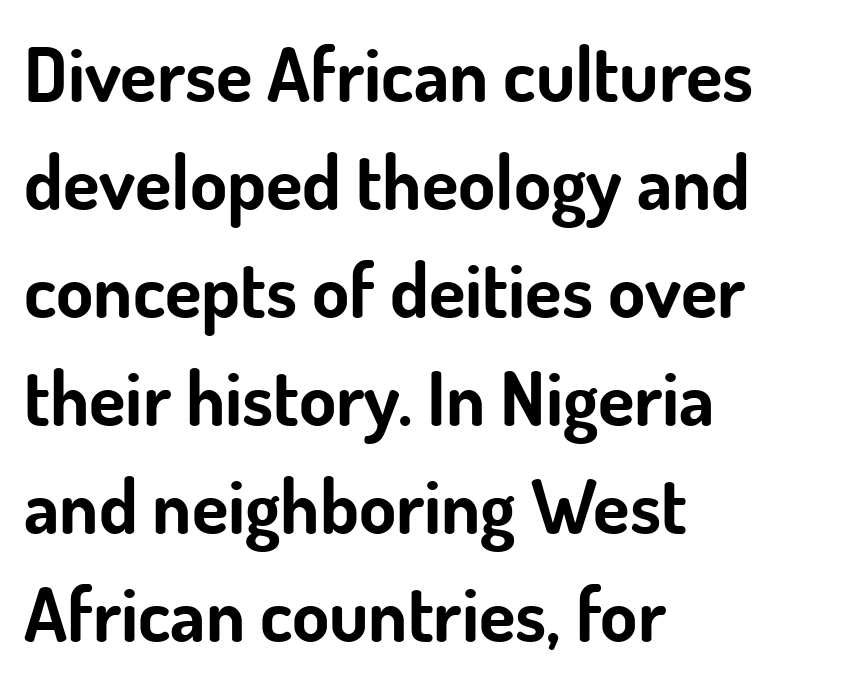
Q: Is the text bold? A: Yes.
Q: Is the text italic (slanted)? A: No, it is upright.
Q: Is the typeface a serif or a sans-serif typeface? A: Sans-serif.
Q: Is the text underlined? A: No.
Q: How is the paragraph aligned? A: Left-aligned.
Q: Is the spacing between letters normal or unusually wide? A: Normal.
Q: Is the spacing between lines tight, normal or loose? A: Normal.
Q: Width (condensed, normal, or wide)? A: Normal.
Q: Stroke contrast? A: Low.
Q: x-height? A: Small.
Q: Monospaced? A: No.
